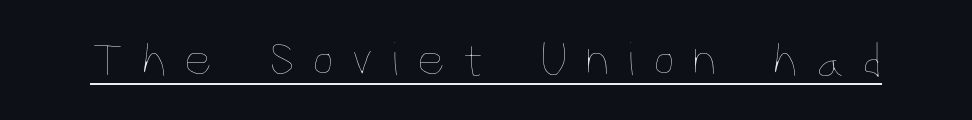
The strokes carry an ordinary text weight at most. The letters stand upright; this is a roman face. Is this a fixed-width face? No — the glyphs have proportional, varying widths. Words appear elongated and porous because spacing is wide.
